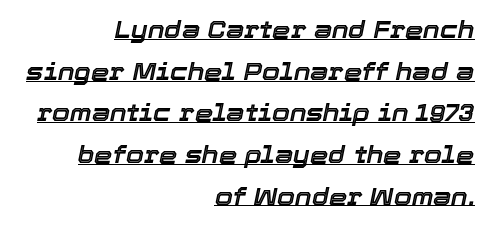
The specimen includes a rule beneath the text block's lines. The whole block is typeset with a tilt. Where is the straight margin? On the right. The letters sit at their default tracking, neither squeezed nor spread.
